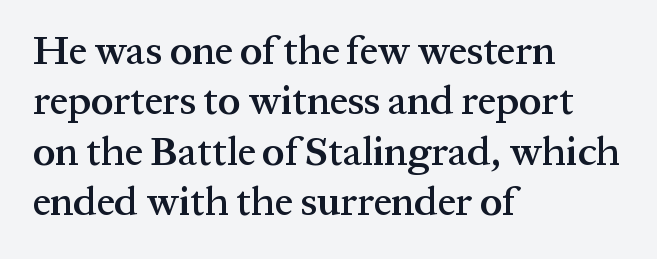
The image shows 40 px semibold serif type, upright; set left-aligned, normal line spacing (1.26x), normal letter spacing, not underlined; medium stroke contrast and a medium x-height.
